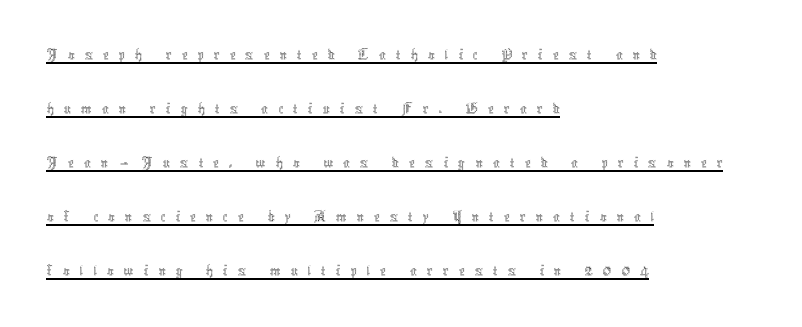
The gaps between neighbouring characters are conspicuously large. The rendering uses the underline text-decoration. Ordinary non-slanted type is in use. Stroke mass is kept to a normal reading level or below. Each letter keeps its own natural width here, so spacing adapts to shape. One glance says typical: line gaps are just what's usual.
